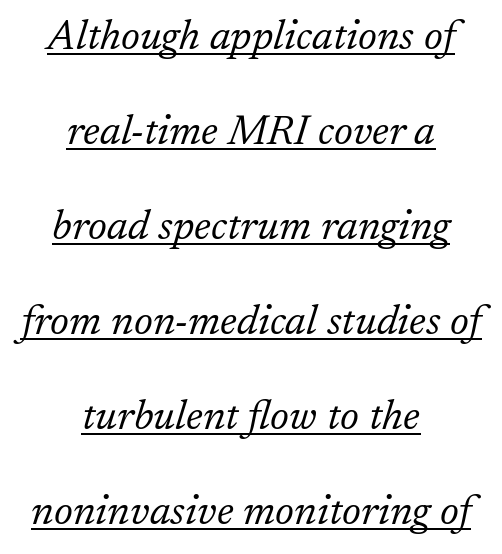
The image shows 42 px light serif type, italic (leaning right); set centered, loose line spacing (2.26x), normal letter spacing, underlined; low stroke contrast and a medium x-height.
